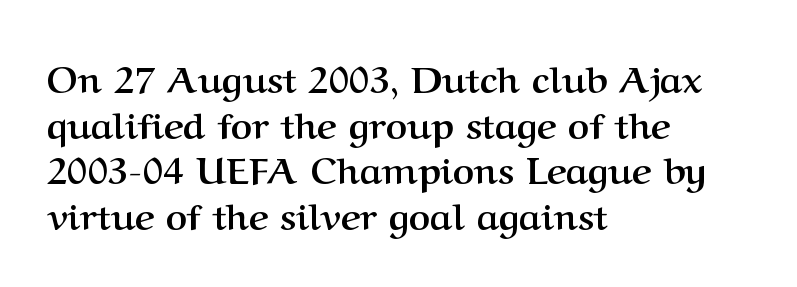
The image shows 37 px semibold serif type, upright; set left-aligned, line spacing 1.23x, normal letter spacing, not underlined; medium stroke contrast and a medium x-height.
